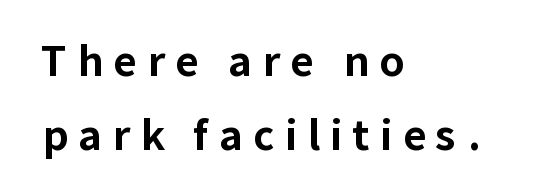
{"serif": "no", "italic": "no", "bold": "yes", "weight": "bold", "width": "normal", "stroke_contrast": "low", "x_height": "medium", "monospaced": "no", "underline": "no", "align": "left", "line_spacing_ratio": 1.86, "letter_spacing": "wide", "letter_spacing_em": 0.26, "glyph_px": 40}
